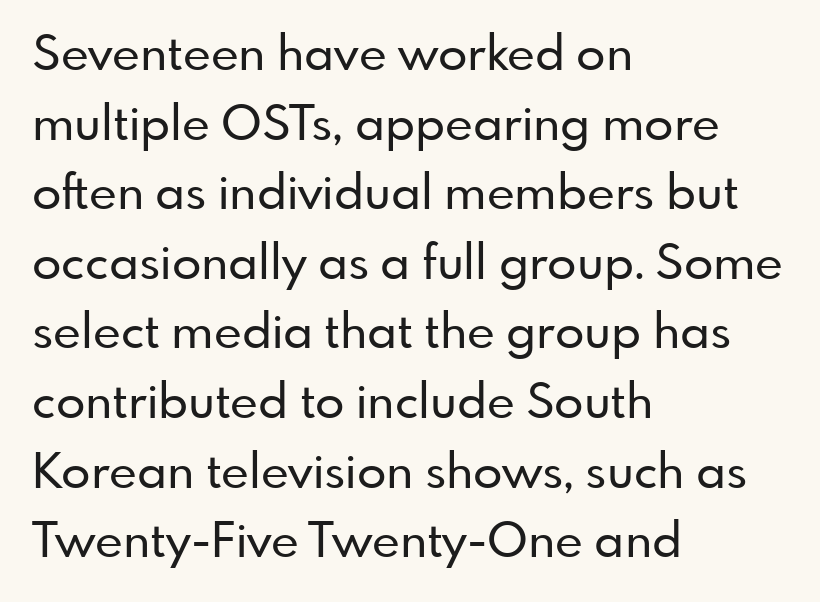
Whoever set this chose a conventional vertical rhythm. Proportional: the letters do not fall into vertical columns. No feet cap the strokes, marking this as sans-serif type. The specimen omits any rule beneath the text block's lines. The lines are quadded left. You could call the tracking neutral — neither tight nor loose.
